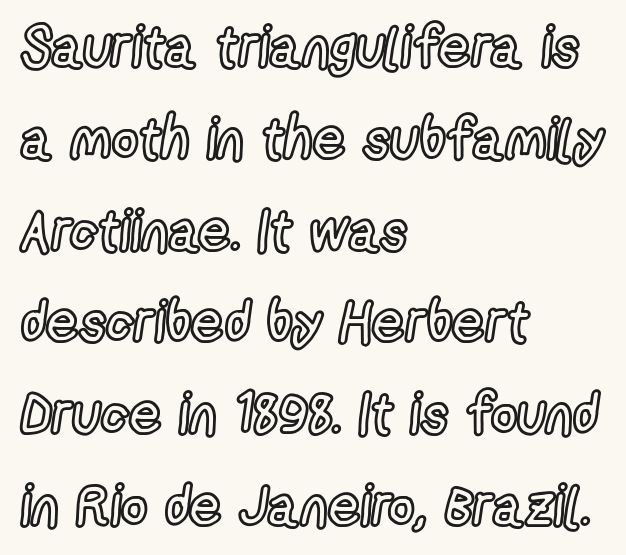
{"width": "condensed", "x_height": "medium", "monospaced": "no", "underline": "no", "align": "left", "line_spacing": "normal", "line_spacing_ratio": 1.61, "letter_spacing": "normal", "letter_spacing_em": 0.0, "glyph_px": 57}
